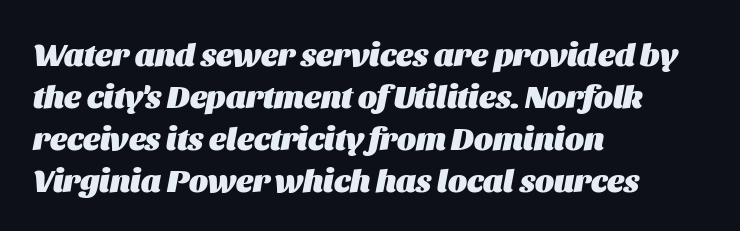
Q: Is the text bold? A: Yes.
Q: Is the text italic (slanted)? A: Yes, it leans right by about 11 degrees.
Q: Is the text underlined? A: No.
Q: How is the paragraph aligned? A: Left-aligned.
Q: Is the spacing between letters normal or unusually wide? A: Normal.
Q: Is the spacing between lines tight, normal or loose? A: Normal.
Q: Width (condensed, normal, or wide)? A: Normal.
Q: Stroke contrast? A: Medium.
Q: x-height? A: Large.
Q: Monospaced? A: No.
